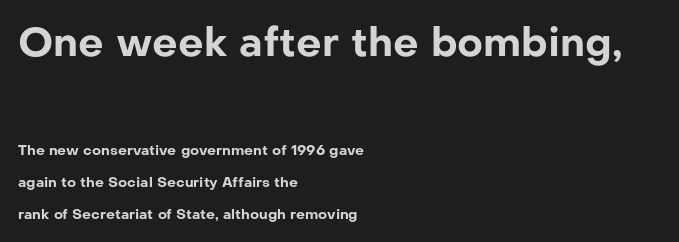
The image shows 40 px bold sans-serif type, upright; set left-aligned, loose line spacing (2.28x), normal letter spacing, not underlined; the first (top) block is 2.86x larger; low stroke contrast and a medium x-height.
